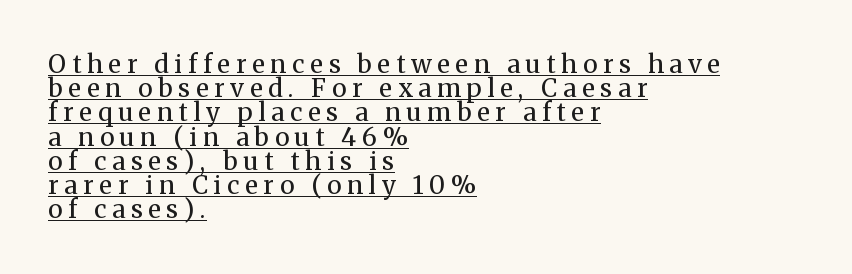
The image shows 25 px text type, upright; set left-aligned, tight line spacing (0.97x), unusually wide letter spacing (+0.23 em), underlined.
